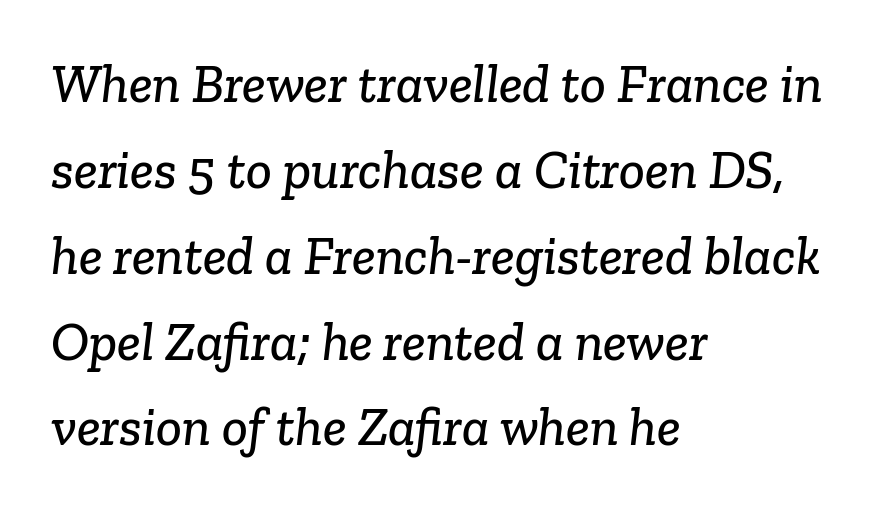
Q: Is the typeface a serif or a sans-serif typeface? A: Serif.
Q: Is the text underlined? A: No.
Q: How is the paragraph aligned? A: Left-aligned.
Q: Is the spacing between letters normal or unusually wide? A: Normal.
Q: Is the spacing between lines tight, normal or loose? A: Normal.
Q: Width (condensed, normal, or wide)? A: Normal.
Q: Stroke contrast? A: Low.
Q: x-height? A: Medium.
Q: Monospaced? A: No.
